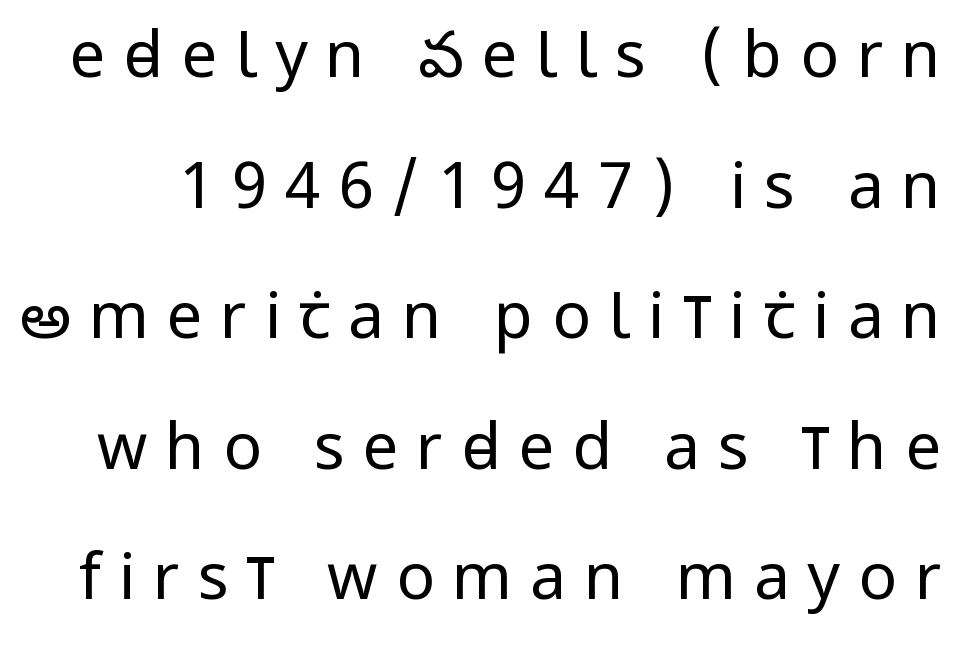
The image shows 64 px regular-weight, condensed sans-serif type, upright; set loose line spacing (2.04x), unusually wide letter spacing (+0.28 em), not underlined; low stroke contrast and a large x-height.
